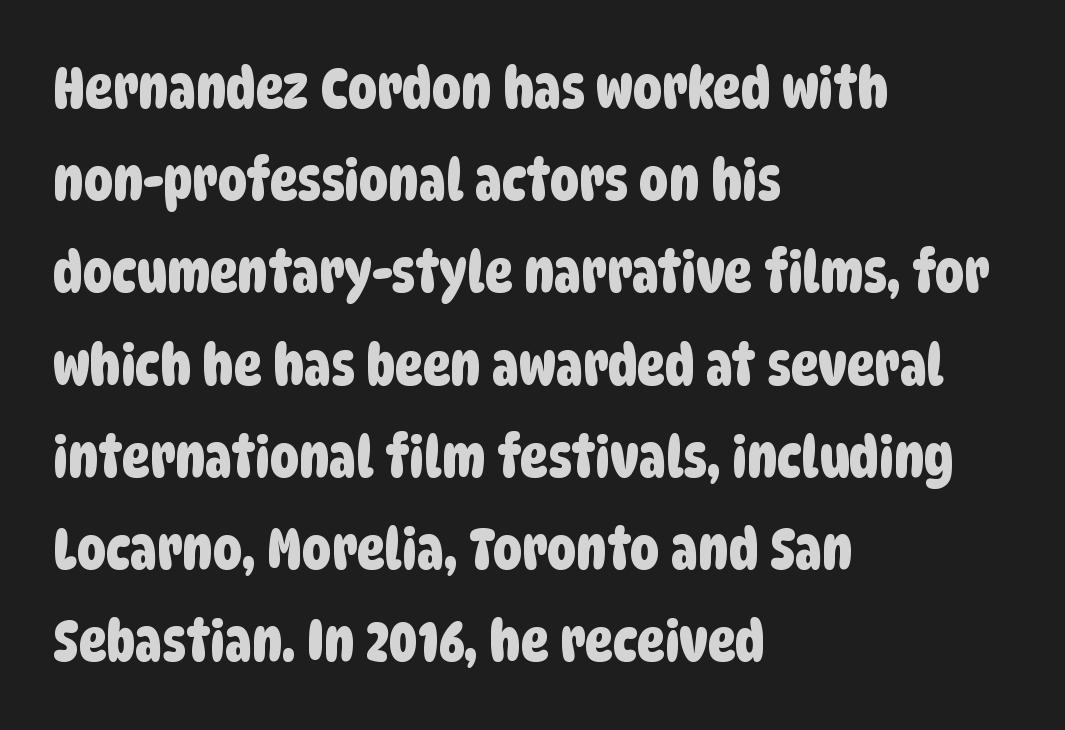
The image shows 58 px condensed sans-serif type; set left-aligned, normal line spacing (1.59x), normal letter spacing, not underlined; low stroke contrast and a large x-height.
